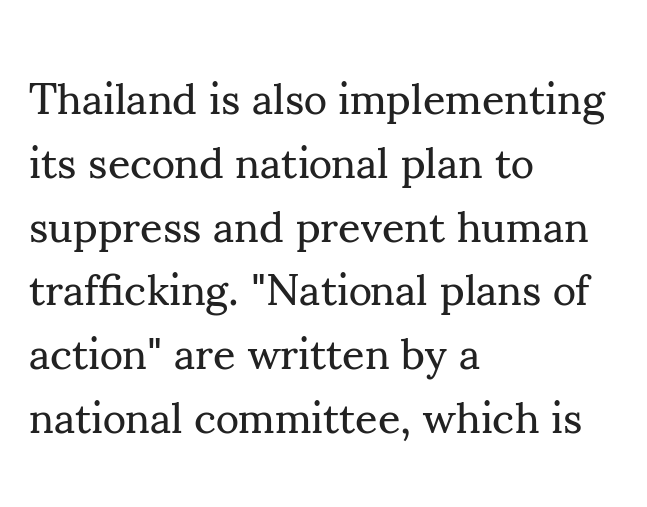
{"serif": "yes", "italic": "no", "bold": "no", "weight": "regular", "width": "normal", "stroke_contrast": "medium", "x_height": "small", "monospaced": "no", "underline": "no", "align": "left", "line_spacing": "normal", "line_spacing_ratio": 1.45, "letter_spacing": "normal", "letter_spacing_em": 0.0, "glyph_px": 44}
